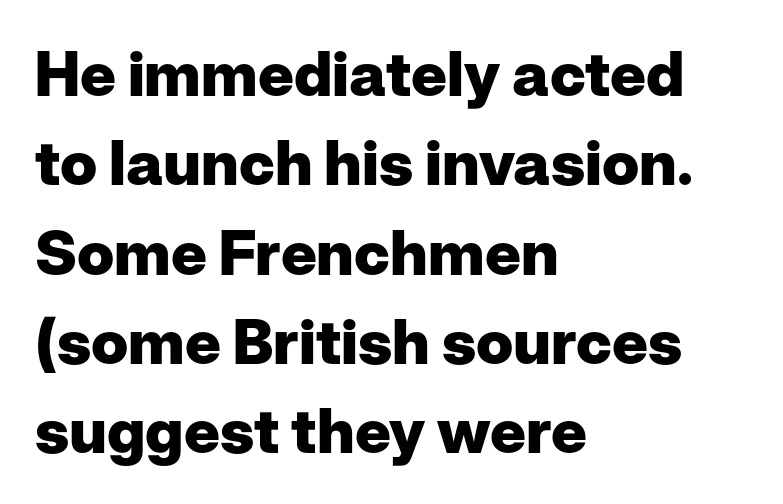
{"serif": "no", "italic": "no", "bold": "yes", "weight": "heavy", "width": "normal", "stroke_contrast": "low", "x_height": "medium", "monospaced": "no", "underline": "no", "align": "left", "line_spacing": "normal", "line_spacing_ratio": 1.44, "letter_spacing": "normal", "letter_spacing_em": 0.0, "glyph_px": 62}
